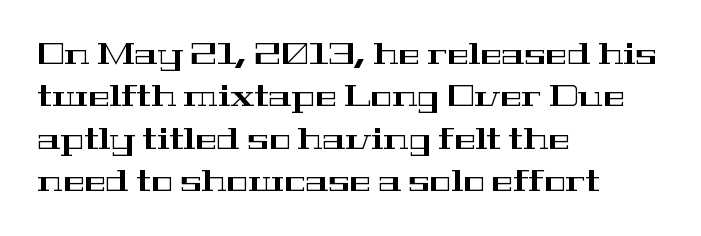
The image shows 29 px wide serif type, upright; set left-aligned, normal line spacing (1.46x), normal letter spacing, not underlined; high stroke contrast and a medium x-height.
